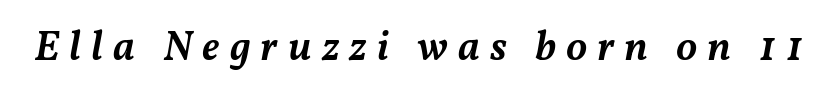
The image shows 42 px semibold type, italic (leaning right); set unusually wide letter spacing (+0.24 em), not underlined; medium stroke contrast and a medium x-height.
